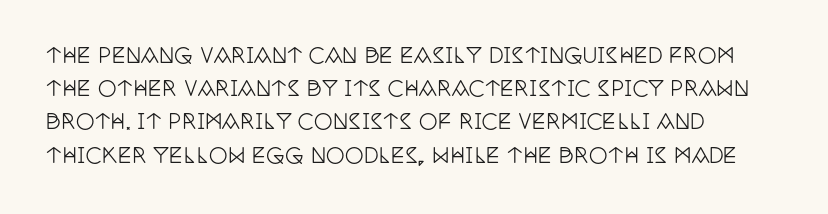
The image shows 21 px text type, upright; set left-aligned, normal line spacing (1.58x), normal letter spacing, not underlined.
